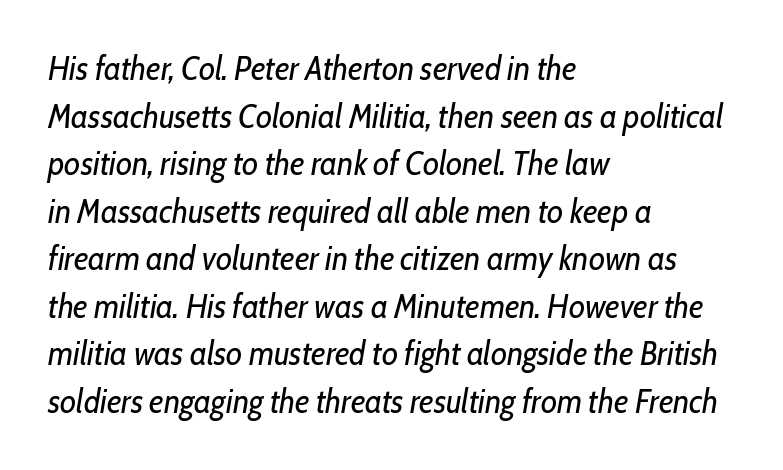
The image shows 33 px regular-weight, condensed type, italic (leaning right); set left-aligned, normal line spacing (1.44x), normal letter spacing, not underlined; low stroke contrast and a medium x-height.
